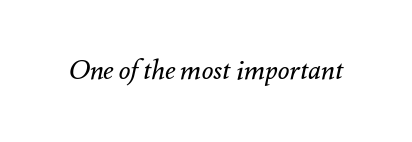
The image shows 27 px text type, italic (leaning right); set normal letter spacing, not underlined.
